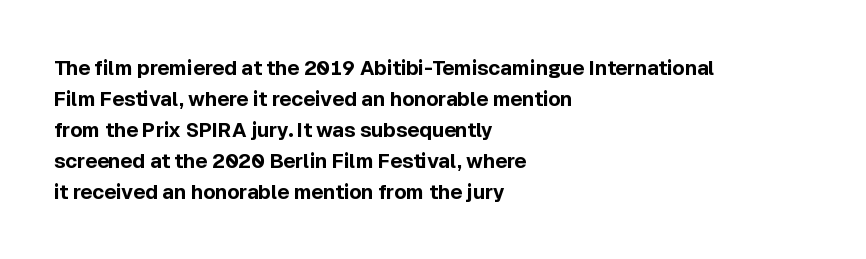
{"italic": "no", "bold": "yes", "underline": "no", "align": "left", "line_spacing": "normal", "line_spacing_ratio": 1.55, "letter_spacing": "normal", "letter_spacing_em": 0.0, "glyph_px": 20}
